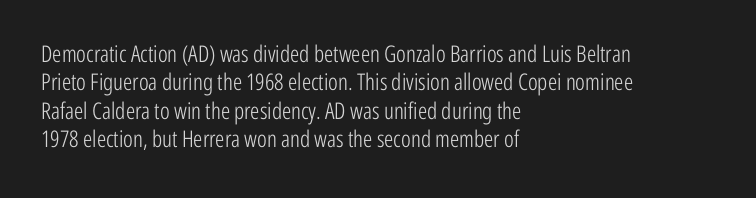
The image shows 23 px text type, upright; set left-aligned, line spacing 1.23x, normal letter spacing, not underlined.
